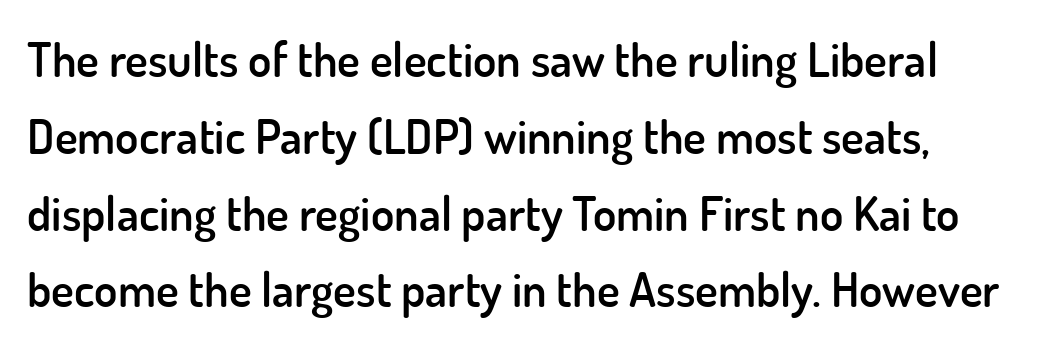
The image shows 48 px semibold sans-serif type, upright; set normal line spacing (1.6x), normal letter spacing, not underlined; low stroke contrast and a small x-height.
